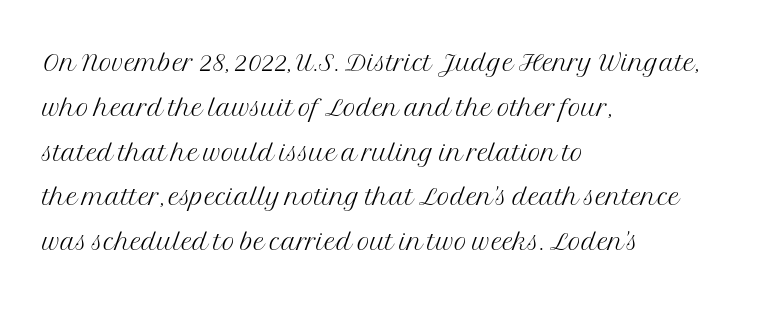
Q: Is the text bold? A: No.
Q: Is the text italic (slanted)? A: Yes.
Q: Is the typeface a serif or a sans-serif typeface? A: Serif.
Q: Is the text underlined? A: No.
Q: How is the paragraph aligned? A: Left-aligned.
Q: Is the spacing between letters normal or unusually wide? A: Normal.
Q: Is the spacing between lines tight, normal or loose? A: Normal.
Q: Width (condensed, normal, or wide)? A: Normal.
Q: Stroke contrast? A: Medium.
Q: x-height? A: Medium.
Q: Monospaced? A: No.
